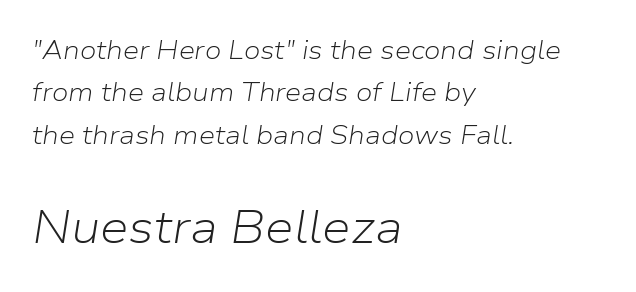
The image shows 46 px light type, italic (leaning right); set left-aligned, normal line spacing (1.63x), normal letter spacing, not underlined; the second (bottom) block is 1.77x larger; low stroke contrast and a medium x-height.
